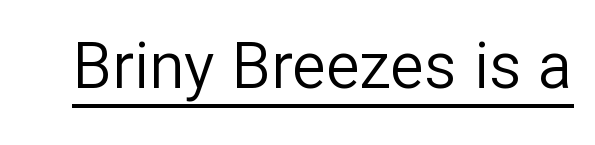
Q: Is the text bold? A: No.
Q: Is the text italic (slanted)? A: No, it is upright.
Q: Is the typeface a serif or a sans-serif typeface? A: Sans-serif.
Q: Is the text underlined? A: Yes.
Q: Is the spacing between letters normal or unusually wide? A: Normal.
Q: Width (condensed, normal, or wide)? A: Normal.
Q: Stroke contrast? A: Low.
Q: x-height? A: Medium.
Q: Monospaced? A: No.
